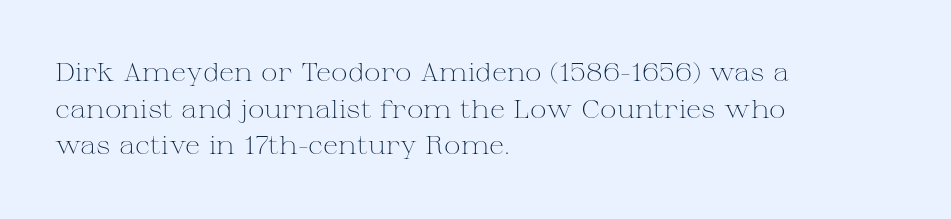
The image shows 25 px text type, upright; set left-aligned, normal line spacing (1.47x), normal letter spacing, not underlined.
